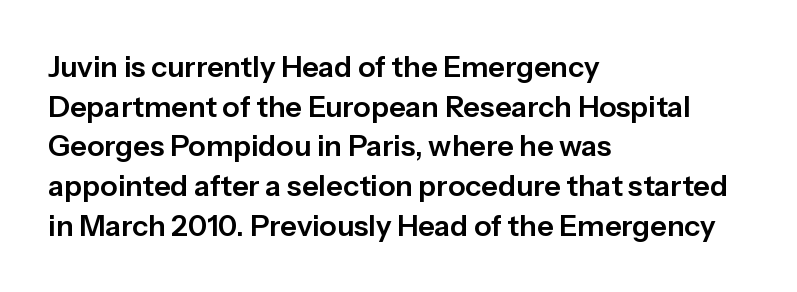
{"serif": "no", "italic": "no", "width": "normal", "stroke_contrast": "low", "x_height": "medium", "monospaced": "no", "underline": "no", "align": "left", "line_spacing": "normal", "line_spacing_ratio": 1.37, "letter_spacing": "normal", "letter_spacing_em": 0.0, "glyph_px": 29}
